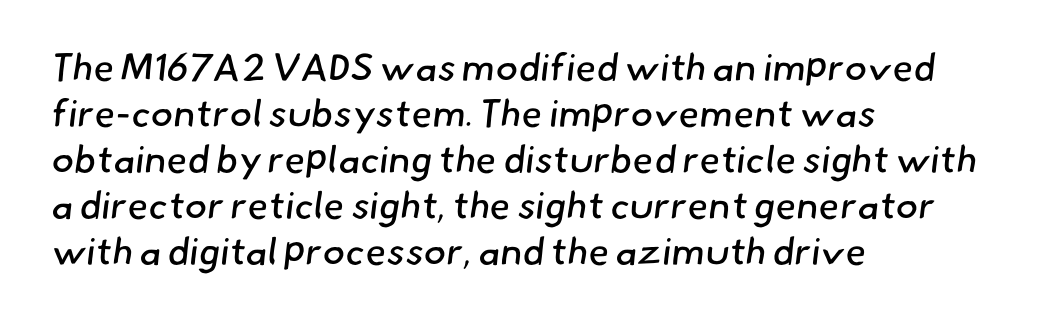
Q: Is the text bold? A: No.
Q: Is the typeface a serif or a sans-serif typeface? A: Sans-serif.
Q: Is the text underlined? A: No.
Q: How is the paragraph aligned? A: Left-aligned.
Q: Is the spacing between letters normal or unusually wide? A: Normal.
Q: Width (condensed, normal, or wide)? A: Normal.
Q: Stroke contrast? A: Low.
Q: x-height? A: Small.
Q: Monospaced? A: No.
